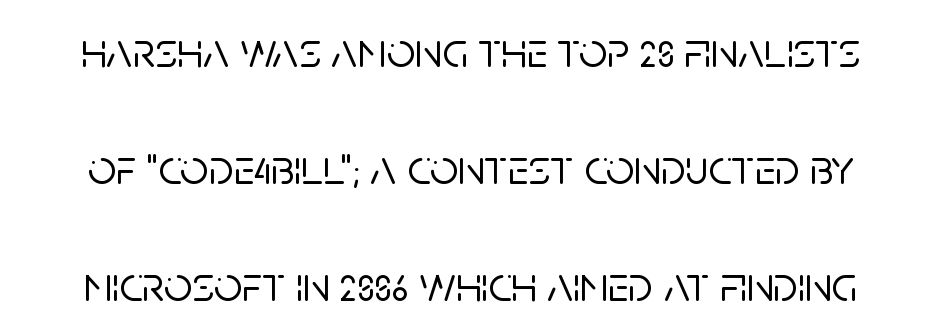
The image shows 50 px sans-serif type, upright; set loose line spacing (2.34x), normal letter spacing, not underlined; low stroke contrast and a large x-height.
